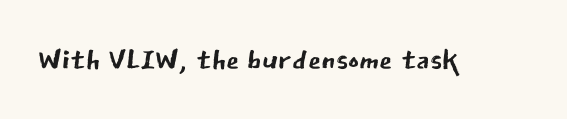
Q: Is the text bold? A: No.
Q: Is the text italic (slanted)? A: No, it is upright.
Q: Is the typeface a serif or a sans-serif typeface? A: Sans-serif.
Q: Is the text underlined? A: No.
Q: Is the spacing between letters normal or unusually wide? A: Normal.
Q: Width (condensed, normal, or wide)? A: Normal.
Q: Stroke contrast? A: Low.
Q: x-height? A: Medium.
Q: Monospaced? A: No.
